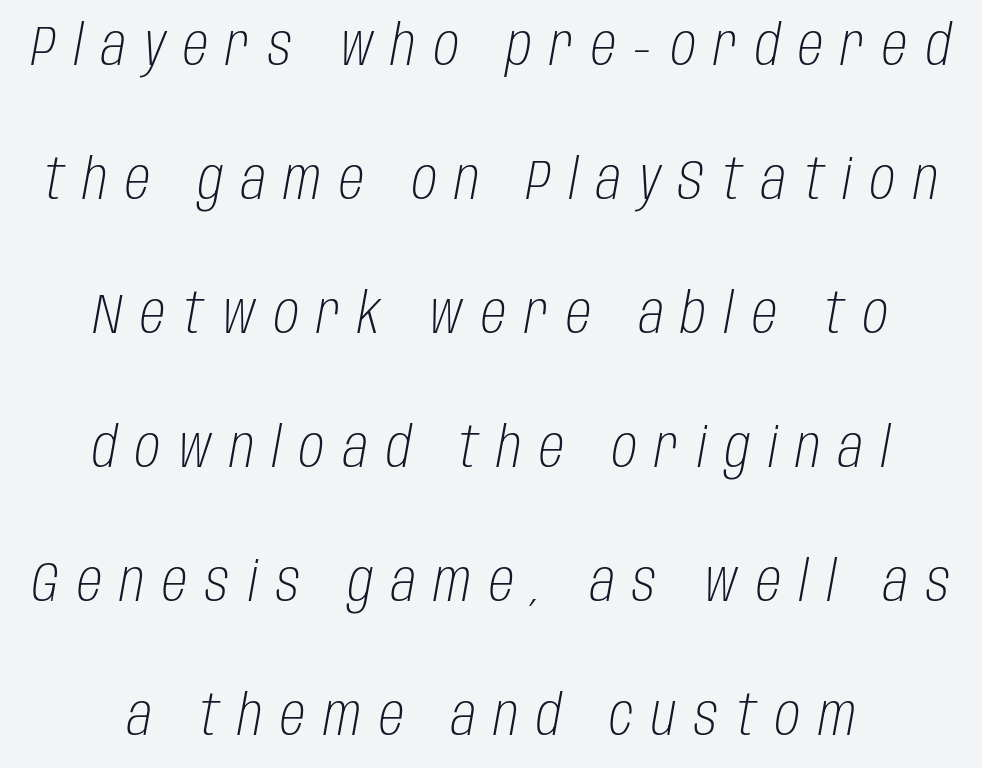
{"italic": "yes", "lean": "right", "slant_degrees": 10, "bold": "no", "weight": "light", "width": "condensed", "stroke_contrast": "low", "x_height": "large", "monospaced": "no", "underline": "no", "align": "center", "line_spacing": "loose", "line_spacing_ratio": 2.35, "letter_spacing": "wide", "letter_spacing_em": 0.32, "glyph_px": 57}
